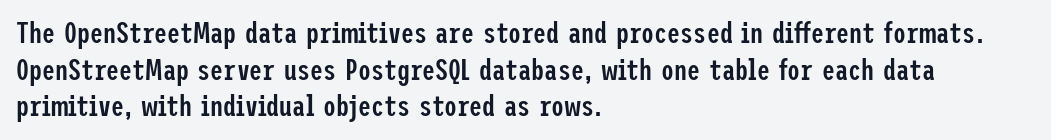
Q: Is the text bold? A: Semi-bold.
Q: Is the text italic (slanted)? A: No, it is upright.
Q: Is the typeface a serif or a sans-serif typeface? A: Sans-serif.
Q: Is the text underlined? A: No.
Q: How is the paragraph aligned? A: Left-aligned.
Q: Is the spacing between letters normal or unusually wide? A: Normal.
Q: Is the spacing between lines tight, normal or loose? A: Normal.
Q: Width (condensed, normal, or wide)? A: Condensed.
Q: Stroke contrast? A: Low.
Q: x-height? A: Medium.
